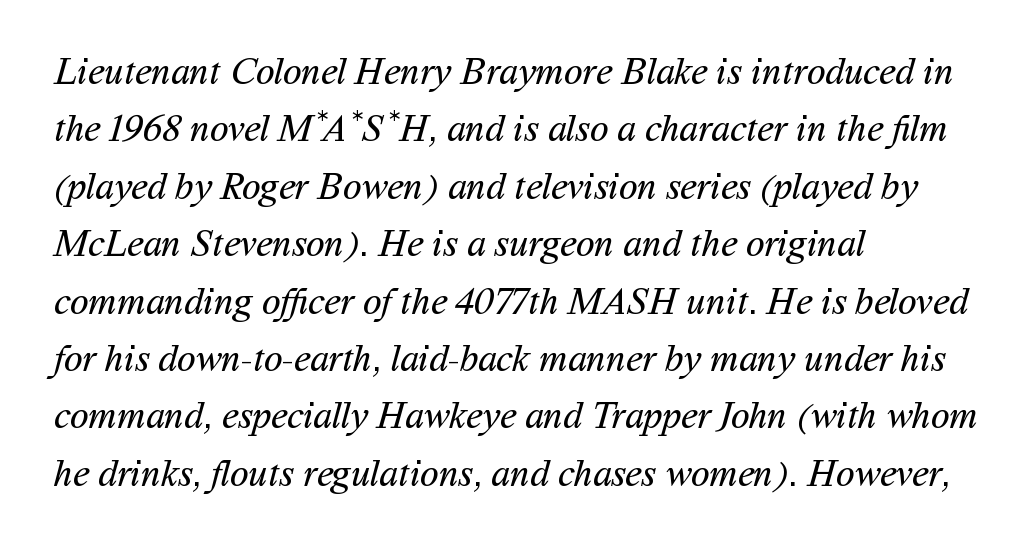
The image shows 38 px regular-weight sans-serif type; set left-aligned, normal line spacing (1.51x), normal letter spacing, not underlined; medium stroke contrast and a medium x-height.
